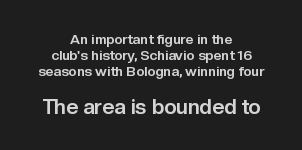
Q: Is the text bold? A: Yes.
Q: Is the text italic (slanted)? A: No, it is upright.
Q: Is the text underlined? A: No.
Q: How is the paragraph aligned? A: Centered.
Q: Is the spacing between letters normal or unusually wide? A: Normal.
Q: Is the spacing between lines tight, normal or loose? A: Tight.
Q: Which block of text is set in a larger size, the first (top) or the second (bottom)? A: The second (bottom) one.
